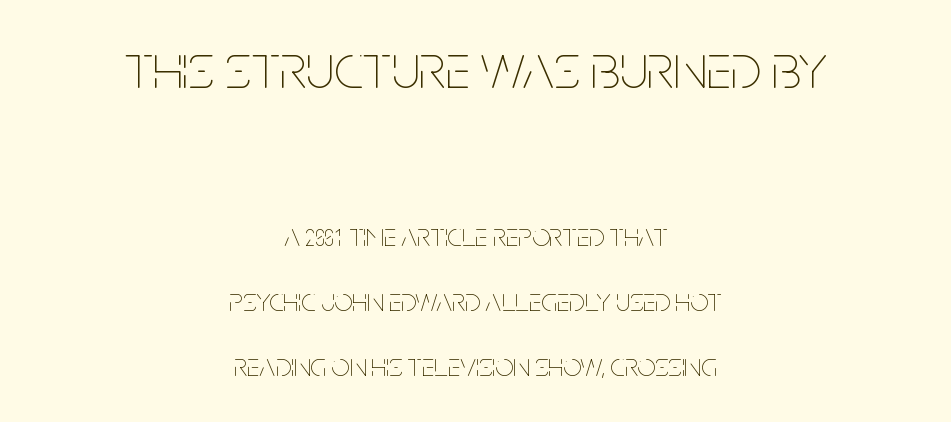
Q: Is the text bold? A: No.
Q: Is the text italic (slanted)? A: No, it is upright.
Q: Is the text underlined? A: No.
Q: How is the paragraph aligned? A: Centered.
Q: Is the spacing between letters normal or unusually wide? A: Normal.
Q: Is the spacing between lines tight, normal or loose? A: Loose.
Q: Which block of text is set in a larger size, the first (top) or the second (bottom)? A: The first (top) one.
Q: Width (condensed, normal, or wide)? A: Condensed.
Q: Stroke contrast? A: Low.
Q: x-height? A: Large.
Q: Monospaced? A: No.
